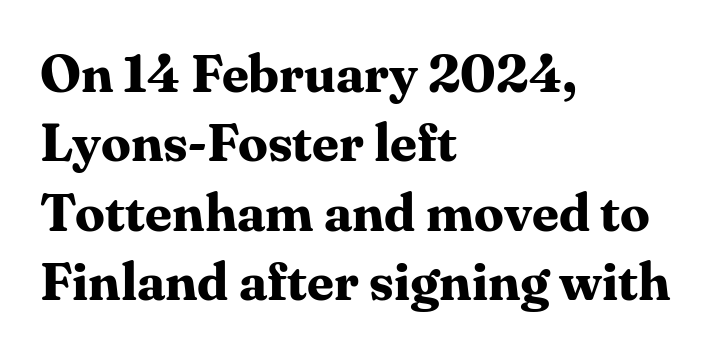
The image shows 53 px bold serif type, upright; set left-aligned, normal line spacing (1.31x), normal letter spacing, not underlined; medium stroke contrast and a medium x-height.
